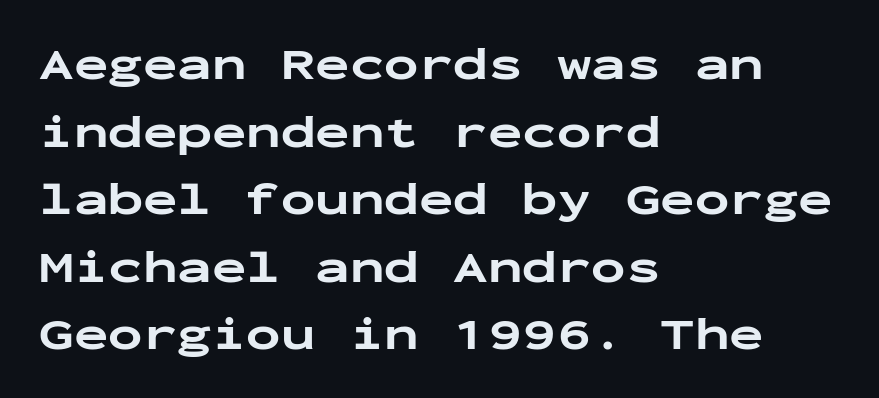
{"serif": "no", "italic": "no", "bold": "yes", "weight": "bold", "width": "wide", "stroke_contrast": "low", "x_height": "medium", "monospaced": "yes", "underline": "no", "align": "left", "line_spacing": "normal", "line_spacing_ratio": 1.47, "letter_spacing": "normal", "letter_spacing_em": 0.0, "glyph_px": 46}
